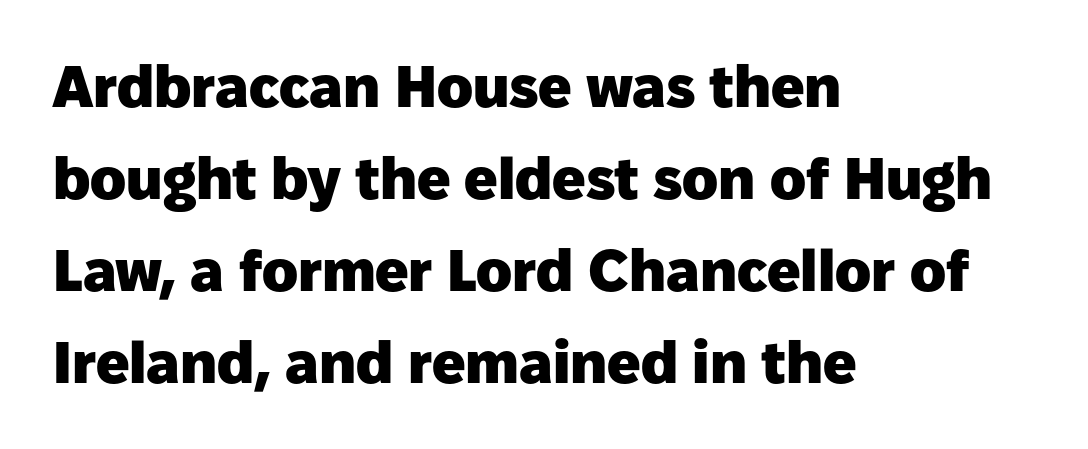
The image shows 59 px heavy sans-serif type, upright; set left-aligned, normal line spacing (1.56x), normal letter spacing, not underlined; low stroke contrast and a medium x-height.
